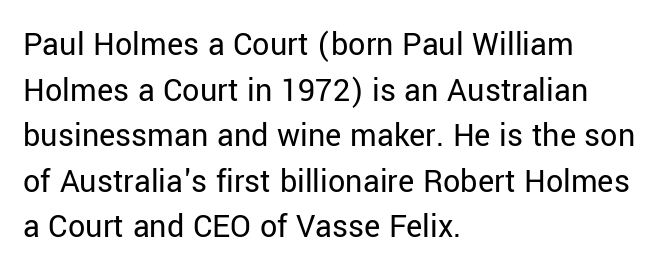
{"serif": "no", "italic": "no", "bold": "no", "weight": "regular", "width": "normal", "stroke_contrast": "low", "x_height": "medium", "monospaced": "no", "underline": "no", "align": "left", "line_spacing": "normal", "line_spacing_ratio": 1.34, "letter_spacing": "normal", "letter_spacing_em": 0.0, "glyph_px": 34}
